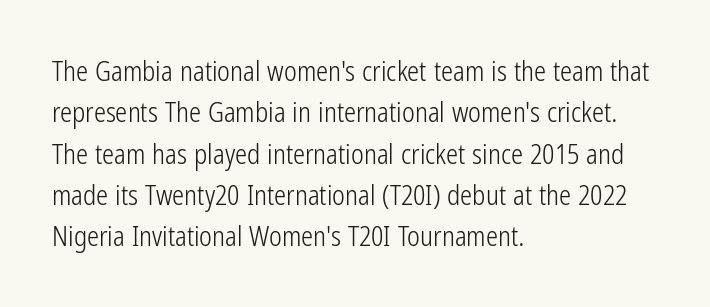
The image shows 27 px text type, upright; set left-aligned, normal line spacing (1.53x), normal letter spacing, not underlined.
